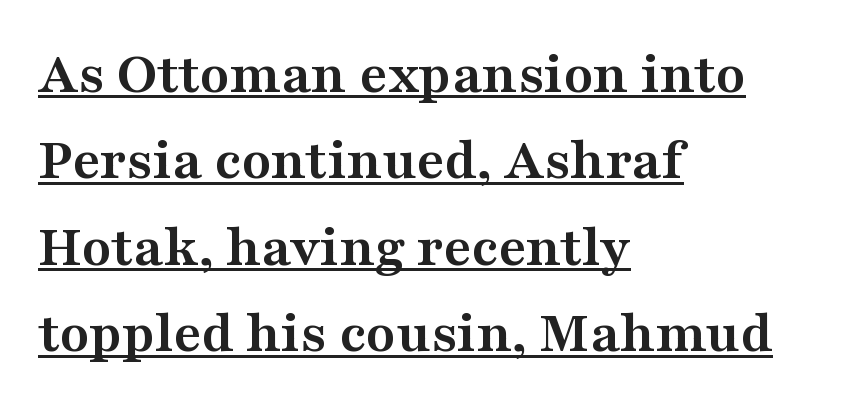
Q: Is the text bold? A: Yes.
Q: Is the text italic (slanted)? A: No, it is upright.
Q: Is the typeface a serif or a sans-serif typeface? A: Serif.
Q: Is the text underlined? A: Yes.
Q: How is the paragraph aligned? A: Left-aligned.
Q: Is the spacing between letters normal or unusually wide? A: Normal.
Q: Is the spacing between lines tight, normal or loose? A: Normal.
Q: Width (condensed, normal, or wide)? A: Wide.
Q: Stroke contrast? A: Medium.
Q: x-height? A: Medium.
Q: Monospaced? A: No.
